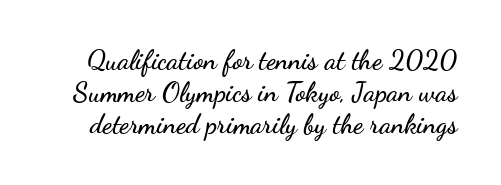
The image shows 27 px text type; set line spacing 1.18x, normal letter spacing, not underlined.
